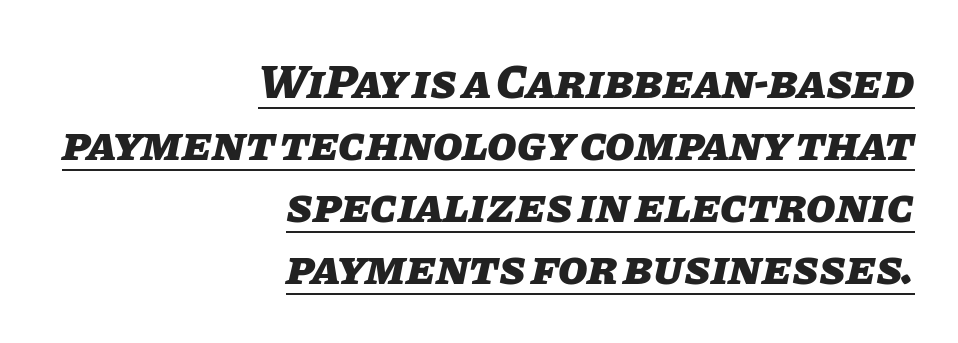
{"italic": "yes", "lean": "right", "slant_degrees": 11, "bold": "yes", "weight": "heavy", "width": "normal", "stroke_contrast": "low", "x_height": "large", "monospaced": "no", "underline": "yes", "align": "right", "line_spacing": "normal", "line_spacing_ratio": 1.29, "letter_spacing": "normal", "letter_spacing_em": 0.0, "glyph_px": 48}
